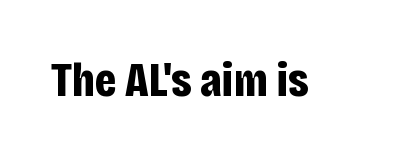
The image shows 48 px bold, condensed sans-serif type, upright; set normal letter spacing, not underlined; low stroke contrast and a large x-height.
